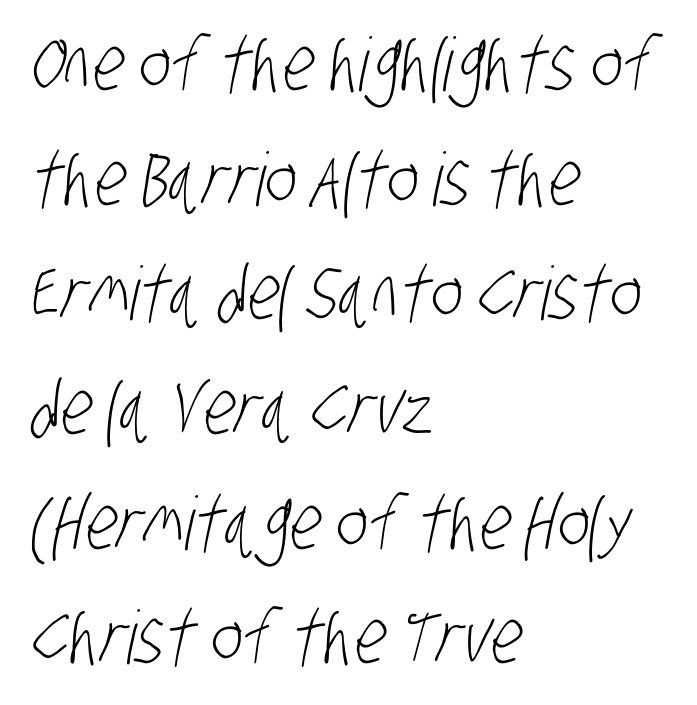
Nothing sits at the stroke ends, so this counts as sans-serif. Descenders hang freely into open space. Weight: regular or lighter. The text block is weighted toward the left margin, trailing off unevenly rightward. Look at the tracking — it's just the regular setting, nothing added. Evenly set lines give the paragraph a standard silhouette.
